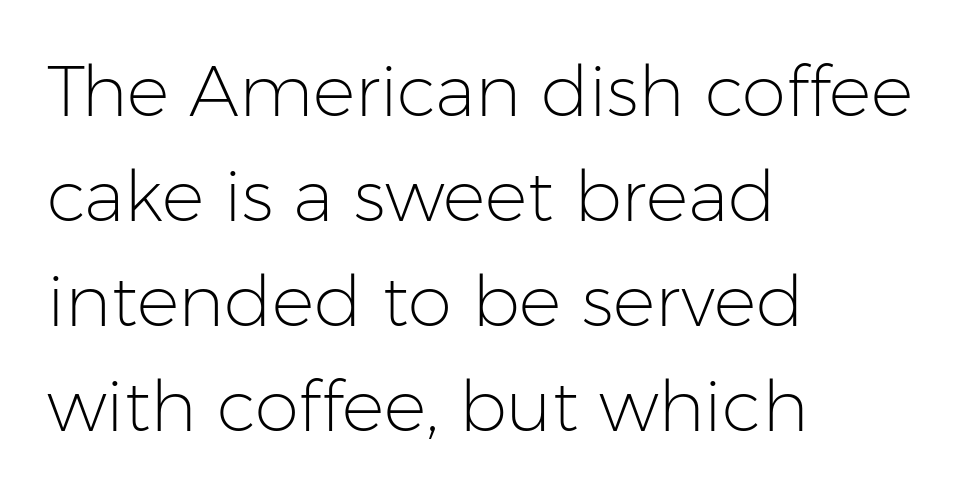
The image shows 71 px light sans-serif type, upright; set left-aligned, normal line spacing (1.48x), normal letter spacing, not underlined; low stroke contrast and a medium x-height.
